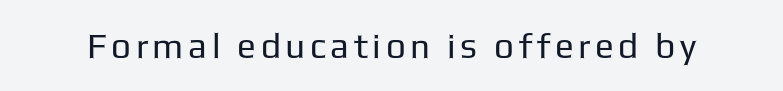
Q: Is the text bold? A: No.
Q: Is the text italic (slanted)? A: No, it is upright.
Q: Is the typeface a serif or a sans-serif typeface? A: Sans-serif.
Q: Is the text underlined? A: No.
Q: Width (condensed, normal, or wide)? A: Normal.
Q: Stroke contrast? A: Low.
Q: x-height? A: Medium.
Q: Monospaced? A: No.
